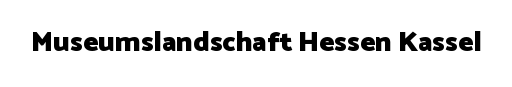
The image shows 28 px heavy sans-serif type, upright; set normal letter spacing, not underlined; low stroke contrast and a medium x-height.
